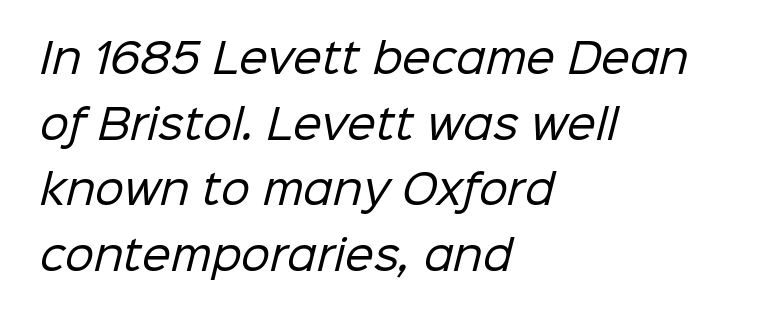
Letter spacing: default. Unbolded letterforms with no extra heft. This sample is left-justified, so line endings fall wherever the words run out. Interline gaps are of average width in this sample. You can tell from the bare stems that sans-serif type was used. Nobody drew a line under any word here.
